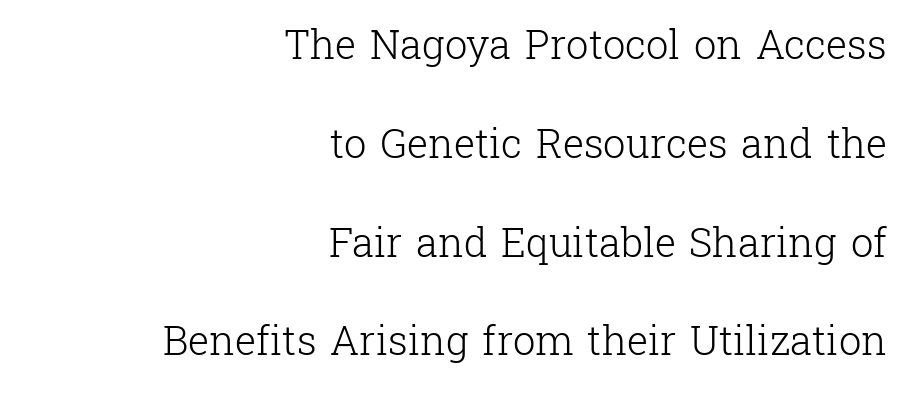
{"serif": "yes", "italic": "no", "bold": "no", "weight": "light", "width": "normal", "stroke_contrast": "low", "x_height": "medium", "monospaced": "no", "underline": "no", "align": "right", "line_spacing": "loose", "line_spacing_ratio": 2.47, "letter_spacing": "normal", "letter_spacing_em": 0.0, "glyph_px": 40}
